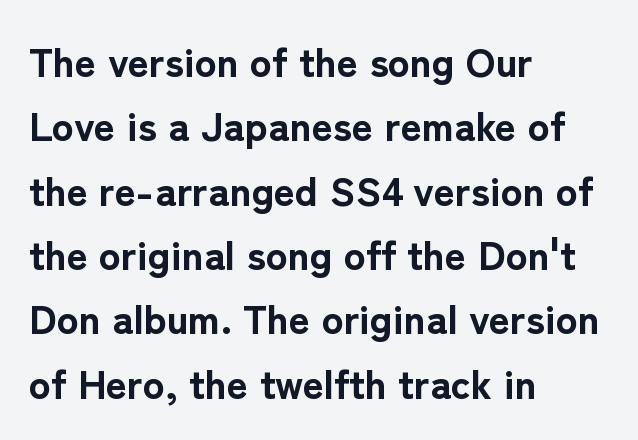
{"serif": "no", "italic": "no", "bold": "yes", "weight": "bold", "width": "normal", "stroke_contrast": "low", "x_height": "medium", "monospaced": "no", "underline": "no", "align": "left", "line_spacing": "normal", "line_spacing_ratio": 1.57, "letter_spacing": "normal", "letter_spacing_em": 0.0, "glyph_px": 41}
